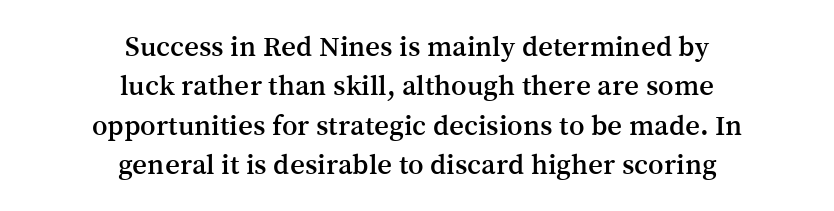
The image shows 29 px serif type, upright; set centered, normal line spacing (1.36x), normal letter spacing, not underlined; medium stroke contrast and a medium x-height.
